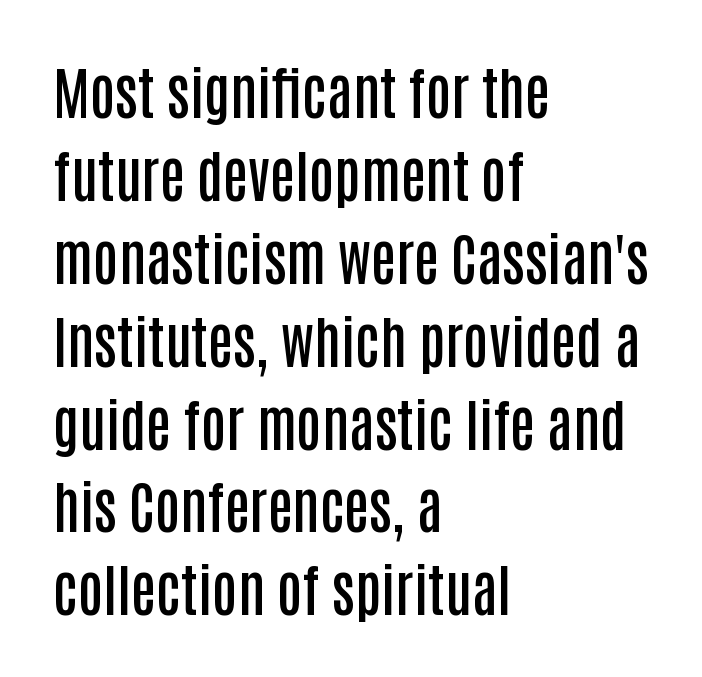
{"serif": "no", "italic": "no", "bold": "semi", "weight": "semibold", "width": "condensed", "stroke_contrast": "low", "x_height": "large", "monospaced": "no", "underline": "no", "align": "left", "line_spacing": "normal", "line_spacing_ratio": 1.48, "letter_spacing": "normal", "letter_spacing_em": 0.0, "glyph_px": 56}
